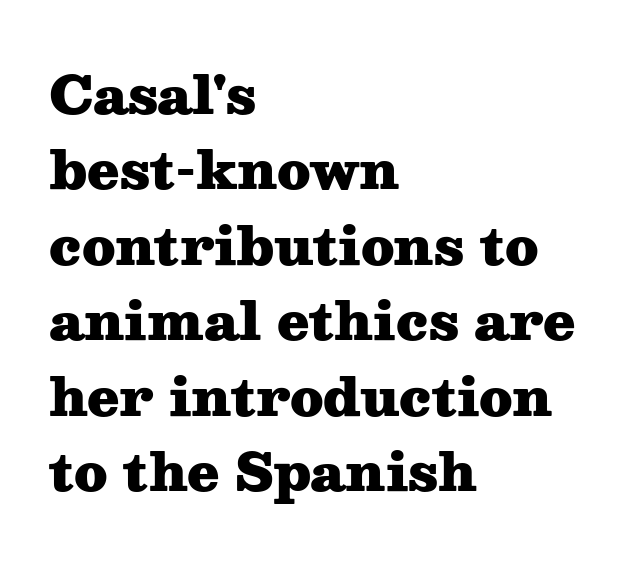
Q: Is the text bold? A: Yes.
Q: Is the text italic (slanted)? A: No, it is upright.
Q: Is the typeface a serif or a sans-serif typeface? A: Serif.
Q: Is the text underlined? A: No.
Q: How is the paragraph aligned? A: Left-aligned.
Q: Is the spacing between letters normal or unusually wide? A: Normal.
Q: Is the spacing between lines tight, normal or loose? A: Normal.
Q: Width (condensed, normal, or wide)? A: Wide.
Q: Stroke contrast? A: Medium.
Q: x-height? A: Medium.
Q: Monospaced? A: No.
